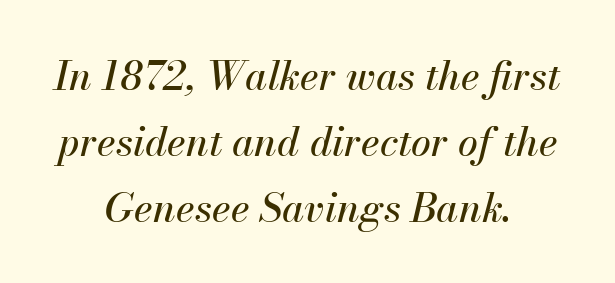
The image shows 40 px text type, italic (leaning right); set centered, normal line spacing (1.65x), normal letter spacing, not underlined; medium stroke contrast and a small x-height.
